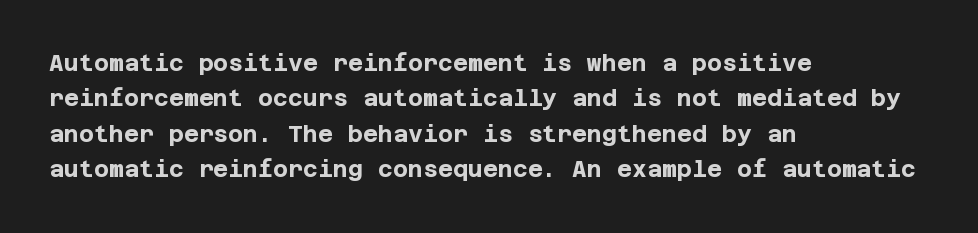
Q: Is the text bold? A: Yes.
Q: Is the text italic (slanted)? A: No, it is upright.
Q: Is the text underlined? A: No.
Q: How is the paragraph aligned? A: Left-aligned.
Q: Is the spacing between letters normal or unusually wide? A: Normal.
Q: Is the spacing between lines tight, normal or loose? A: Normal.
